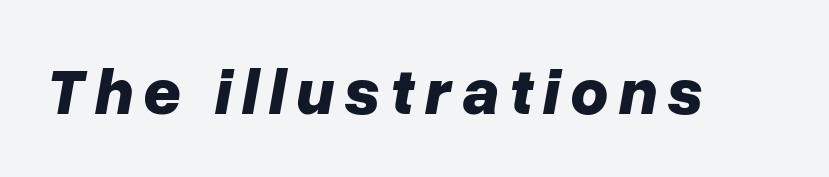
The image shows 66 px bold type, italic (leaning right); set not underlined; low stroke contrast and a medium x-height.
